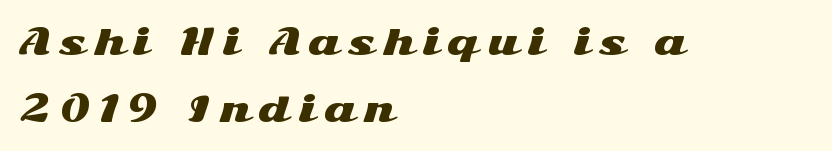
{"serif": "no", "width": "wide", "stroke_contrast": "medium", "x_height": "medium", "monospaced": "no", "underline": "no", "align": "left", "line_spacing": "loose", "line_spacing_ratio": 1.98, "letter_spacing": "wide", "letter_spacing_em": 0.25, "glyph_px": 34}
